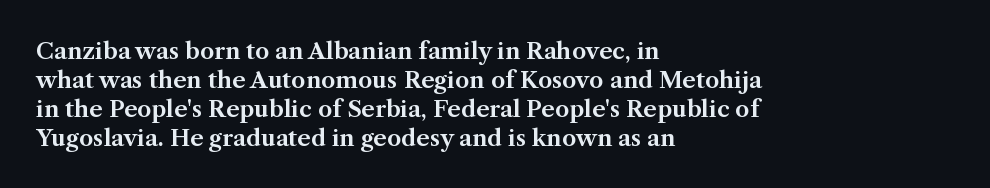
Posture: straight, roman, zero tilt. The passage shown is not underscored anywhere. The rendering anchors every line to the left-hand side. The gaps between neighbouring characters are ordinary and unremarkable.
